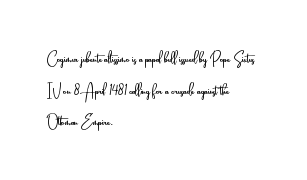
{"bold": "no", "underline": "no", "align": "left", "line_spacing": "normal", "line_spacing_ratio": 1.51, "letter_spacing": "normal", "letter_spacing_em": 0.0, "glyph_px": 21}
